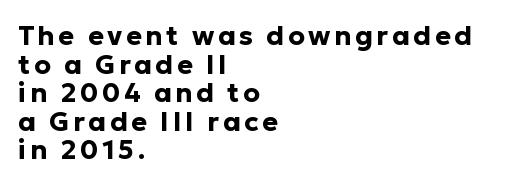
{"italic": "no", "bold": "yes", "underline": "no", "align": "left", "line_spacing": "tight", "line_spacing_ratio": 1.06, "glyph_px": 27}
